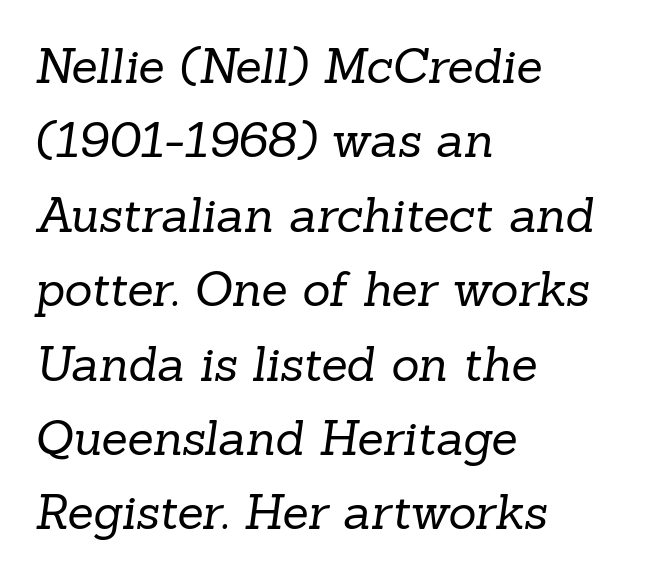
The image shows 48 px regular-weight serif type; set left-aligned, normal line spacing (1.55x), normal letter spacing, not underlined; low stroke contrast and a medium x-height.
